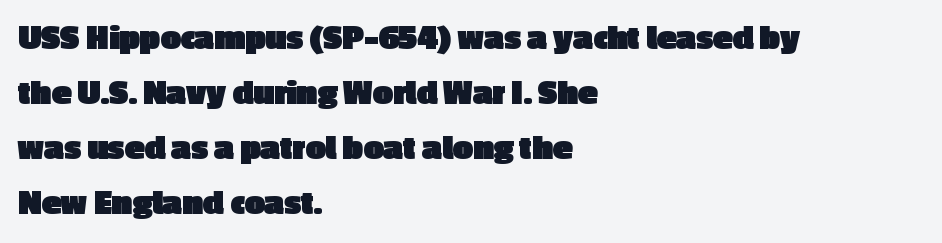
Q: Is the text bold? A: Yes.
Q: Is the text italic (slanted)? A: No, it is upright.
Q: Is the typeface a serif or a sans-serif typeface? A: Sans-serif.
Q: Is the text underlined? A: No.
Q: How is the paragraph aligned? A: Left-aligned.
Q: Is the spacing between letters normal or unusually wide? A: Normal.
Q: Is the spacing between lines tight, normal or loose? A: Normal.
Q: Width (condensed, normal, or wide)? A: Normal.
Q: x-height? A: Medium.
Q: Monospaced? A: No.
